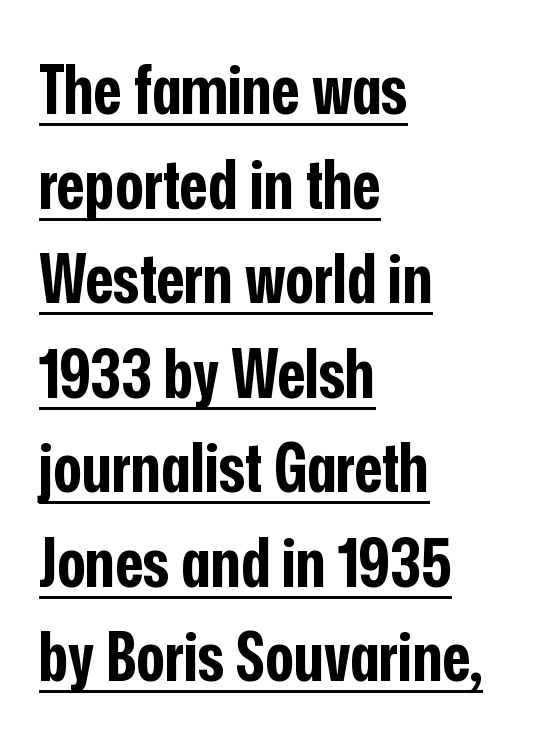
One glance says typical: line gaps are just what's usual. Each line of the rendering has a horizontal stroke beneath the glyphs. A sans-serif font was chosen for this passage. The font's upright variant was chosen for this text. Think of a printed novel: that variable character pitch is what you see here. This rendering leaves character spacing at its baseline value.
